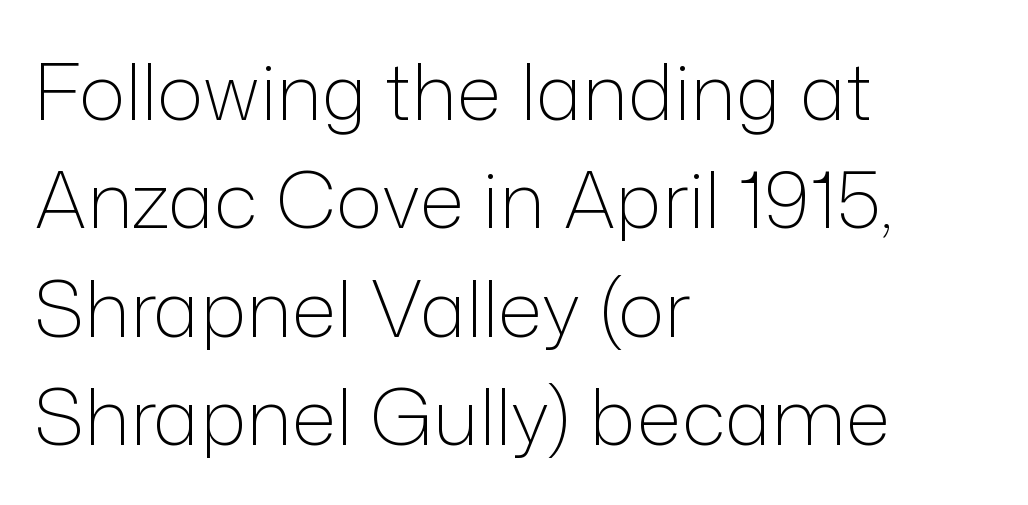
The image shows 78 px light sans-serif type, upright; set left-aligned, normal line spacing (1.39x), normal letter spacing, not underlined; low stroke contrast and a medium x-height.
